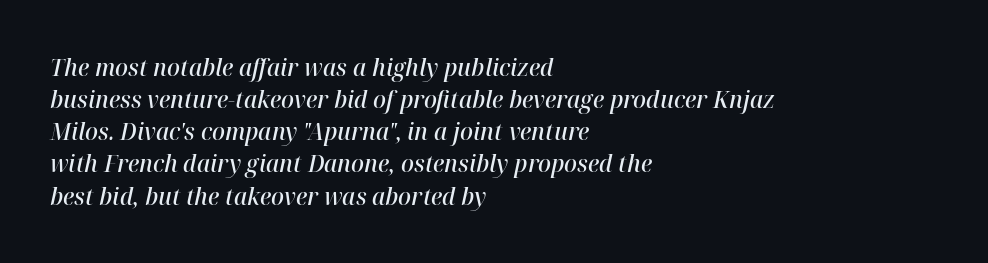
Q: Is the text bold? A: Semi-bold.
Q: Is the text italic (slanted)? A: Yes, it leans right by about 12 degrees.
Q: Is the text underlined? A: No.
Q: How is the paragraph aligned? A: Left-aligned.
Q: Is the spacing between letters normal or unusually wide? A: Normal.
Q: Is the spacing between lines tight, normal or loose? A: Normal.
